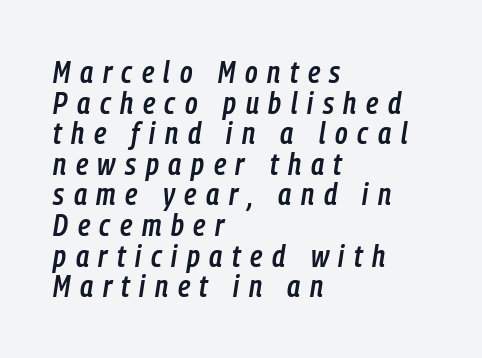
Q: Is the text bold? A: Semi-bold.
Q: Is the text italic (slanted)? A: Yes, it leans right by about 9 degrees.
Q: Is the text underlined? A: No.
Q: How is the paragraph aligned? A: Left-aligned.
Q: Is the spacing between letters normal or unusually wide? A: Unusually wide.
Q: Is the spacing between lines tight, normal or loose? A: Tight.
Q: Width (condensed, normal, or wide)? A: Condensed.
Q: Stroke contrast? A: Low.
Q: x-height? A: Medium.
Q: Monospaced? A: No.
